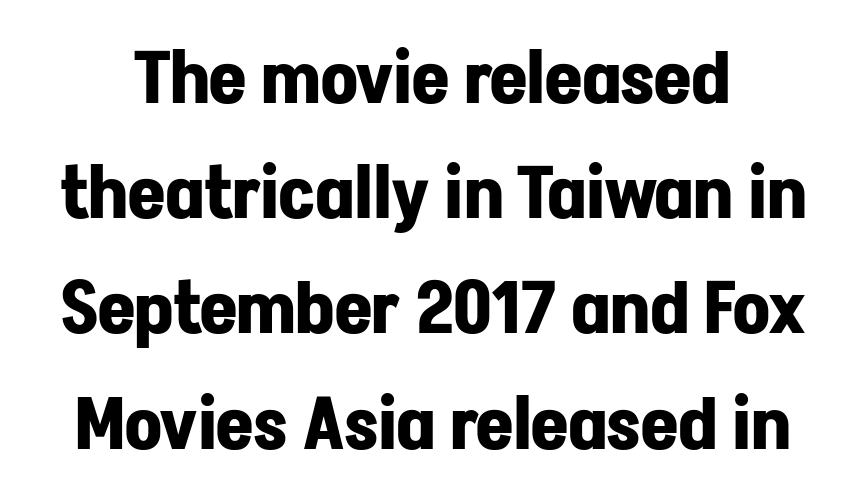
{"serif": "no", "italic": "no", "bold": "yes", "weight": "bold", "width": "normal", "stroke_contrast": "low", "x_height": "medium", "monospaced": "no", "underline": "no", "line_spacing": "normal", "line_spacing_ratio": 1.6, "letter_spacing": "normal", "letter_spacing_em": 0.0, "glyph_px": 72}
